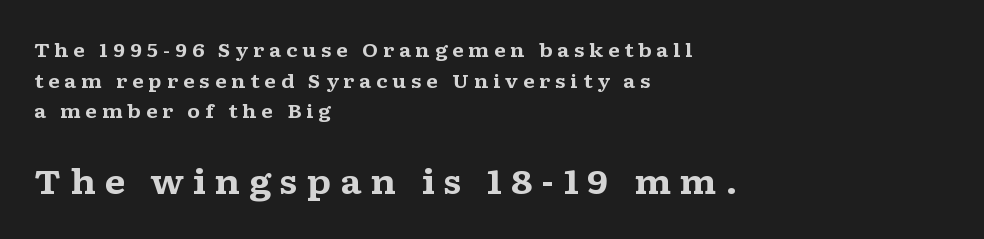
Q: Is the text bold? A: Yes.
Q: Is the text italic (slanted)? A: No, it is upright.
Q: Is the typeface a serif or a sans-serif typeface? A: Serif.
Q: Is the text underlined? A: No.
Q: How is the paragraph aligned? A: Left-aligned.
Q: Is the spacing between letters normal or unusually wide? A: Unusually wide.
Q: Is the spacing between lines tight, normal or loose? A: Normal.
Q: Which block of text is set in a larger size, the first (top) or the second (bottom)? A: The second (bottom) one.
Q: Width (condensed, normal, or wide)? A: Wide.
Q: Stroke contrast? A: Medium.
Q: x-height? A: Medium.
Q: Monospaced? A: No.
